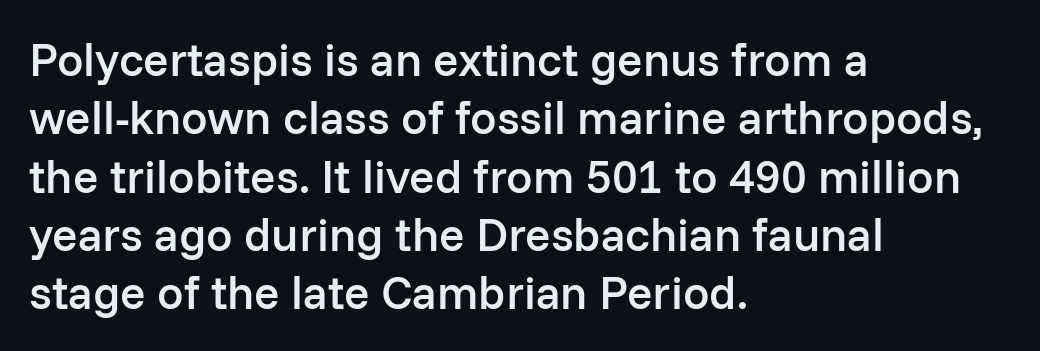
A typesetter would call this zero additional tracking. Typeset ragged right — the left edge is the straight one. Set as a demibold, roughly 600 on the weight scale. Only glyphs here, with clear space below each row. These lines are composed in type without serifs.
